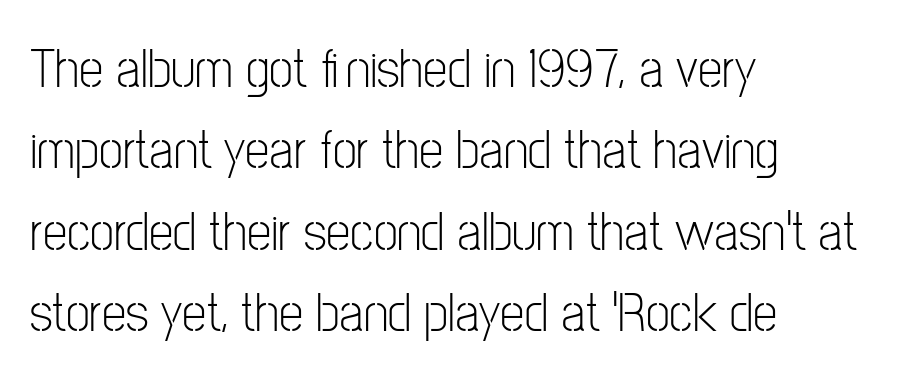
Q: Is the text bold? A: No.
Q: Is the text italic (slanted)? A: No, it is upright.
Q: Is the typeface a serif or a sans-serif typeface? A: Sans-serif.
Q: Is the text underlined? A: No.
Q: How is the paragraph aligned? A: Left-aligned.
Q: Is the spacing between letters normal or unusually wide? A: Normal.
Q: Is the spacing between lines tight, normal or loose? A: Normal.
Q: Width (condensed, normal, or wide)? A: Condensed.
Q: Stroke contrast? A: Low.
Q: x-height? A: Medium.
Q: Monospaced? A: No.
